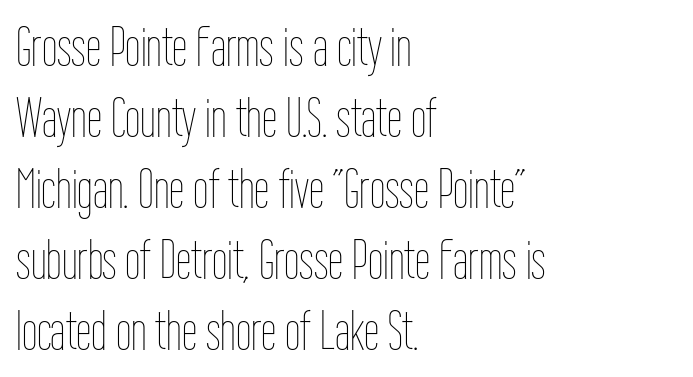
{"italic": "no", "bold": "no", "weight": "thin", "width": "condensed", "stroke_contrast": "low", "x_height": "medium", "monospaced": "no", "underline": "no", "align": "left", "line_spacing": "normal", "line_spacing_ratio": 1.29, "letter_spacing": "normal", "letter_spacing_em": 0.0, "glyph_px": 55}
